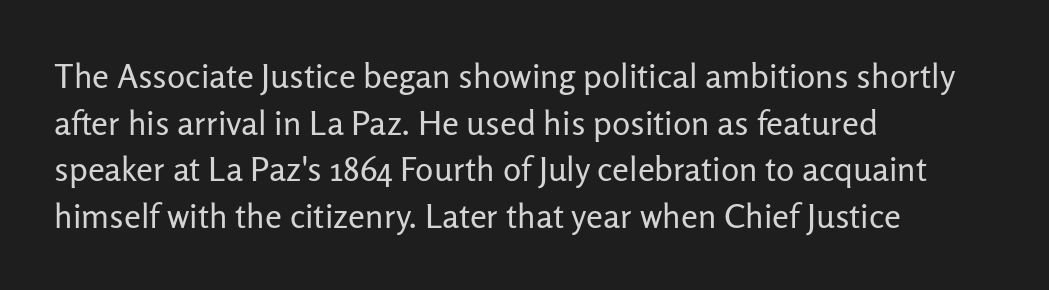
{"serif": "no", "italic": "no", "bold": "no", "weight": "regular", "width": "normal", "stroke_contrast": "low", "x_height": "medium", "monospaced": "no", "underline": "no", "align": "left", "line_spacing": "normal", "line_spacing_ratio": 1.37, "letter_spacing": "normal", "letter_spacing_em": 0.0, "glyph_px": 34}
